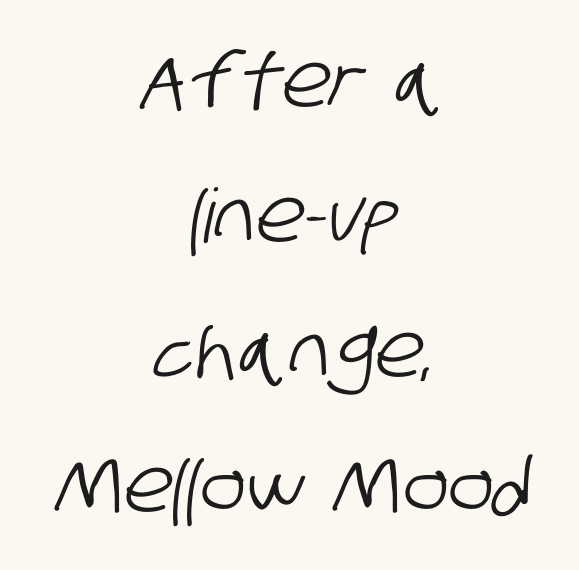
{"serif": "no", "width": "condensed", "stroke_contrast": "low", "x_height": "large", "monospaced": "no", "underline": "no", "align": "center", "line_spacing_ratio": 1.8, "letter_spacing": "normal", "letter_spacing_em": 0.0, "glyph_px": 75}
